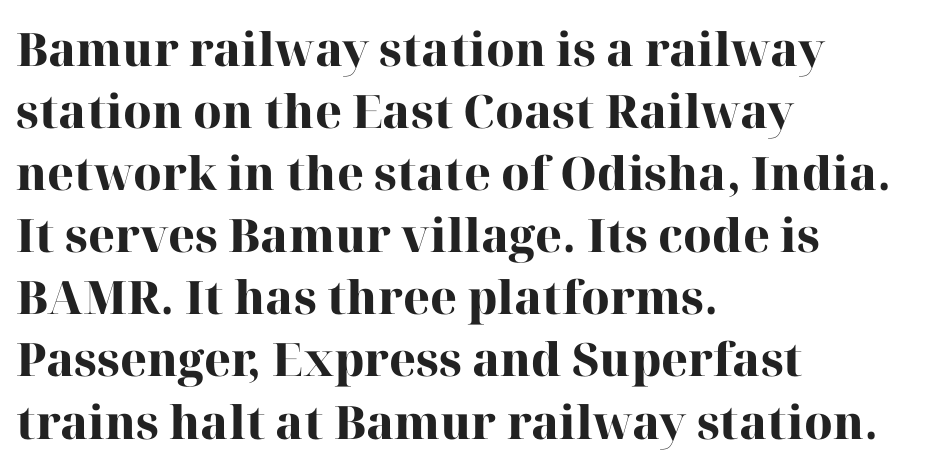
Does the leading feel generous? No, just average. A roman cut, with each character standing at attention. These lines are composed in type with serifs. Each word holds together tightly as a unit, with standard inter-letter gaps.
